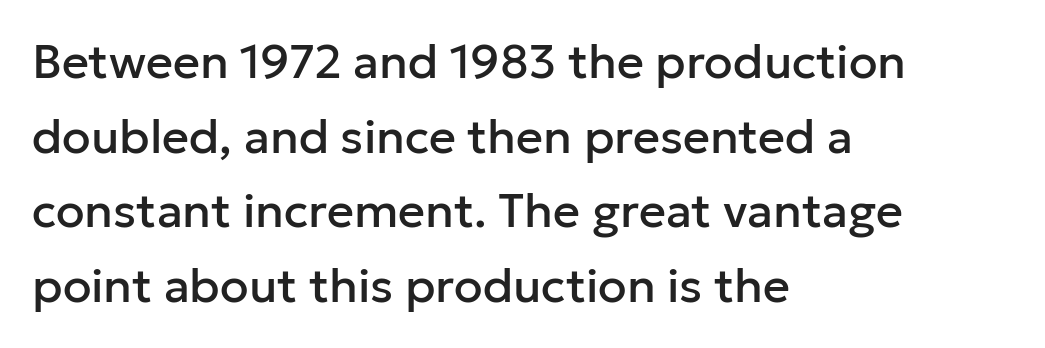
Q: Is the text italic (slanted)? A: No, it is upright.
Q: Is the typeface a serif or a sans-serif typeface? A: Sans-serif.
Q: Is the text underlined? A: No.
Q: How is the paragraph aligned? A: Left-aligned.
Q: Is the spacing between letters normal or unusually wide? A: Normal.
Q: Is the spacing between lines tight, normal or loose? A: Normal.
Q: Width (condensed, normal, or wide)? A: Normal.
Q: Stroke contrast? A: Low.
Q: x-height? A: Medium.
Q: Monospaced? A: No.
